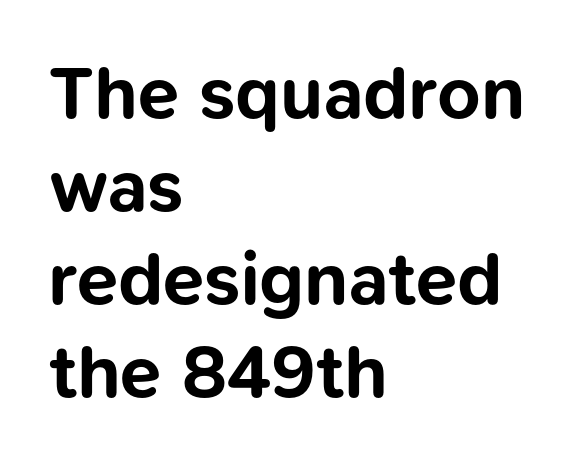
Honestly, there is no underline to notice here at all. Weight check: bold — yes, fully. The rendering uses natural spacing where letterforms have individual widths. Upright lettering throughout. How are the letters spaced? Ordinarily, with no added tracking. The compositor pushed each line to the left boundary.
